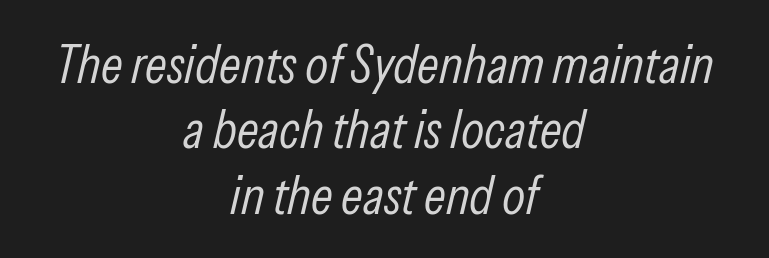
The image shows 54 px light, condensed type, italic (leaning right); set centered, line spacing 1.21x, normal letter spacing, not underlined; low stroke contrast and a medium x-height.
